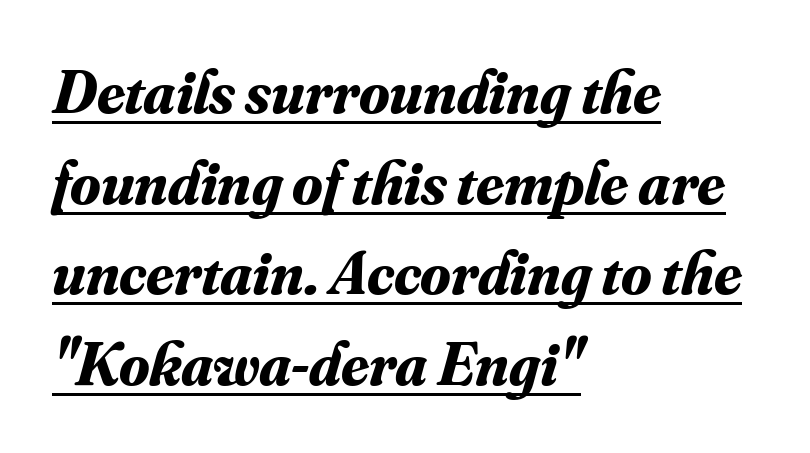
Q: Is the text bold? A: Yes.
Q: Is the text italic (slanted)? A: Yes, it leans right by about 16 degrees.
Q: Is the typeface a serif or a sans-serif typeface? A: Serif.
Q: Is the text underlined? A: Yes.
Q: How is the paragraph aligned? A: Left-aligned.
Q: Is the spacing between letters normal or unusually wide? A: Normal.
Q: Is the spacing between lines tight, normal or loose? A: Normal.
Q: Width (condensed, normal, or wide)? A: Normal.
Q: Stroke contrast? A: Medium.
Q: x-height? A: Small.
Q: Monospaced? A: No.
